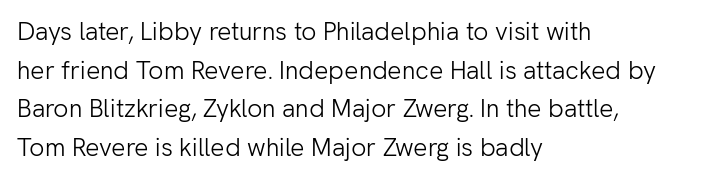
The image shows 25 px text type, upright; set left-aligned, normal line spacing (1.55x), normal letter spacing, not underlined.
